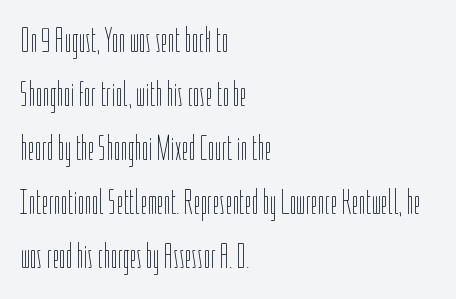
Q: Is the text bold? A: No.
Q: Is the text italic (slanted)? A: No, it is upright.
Q: Is the text underlined? A: No.
Q: How is the paragraph aligned? A: Left-aligned.
Q: Is the spacing between letters normal or unusually wide? A: Normal.
Q: Is the spacing between lines tight, normal or loose? A: Normal.
Q: Width (condensed, normal, or wide)? A: Condensed.
Q: Stroke contrast? A: Low.
Q: x-height? A: Medium.
Q: Monospaced? A: No.
